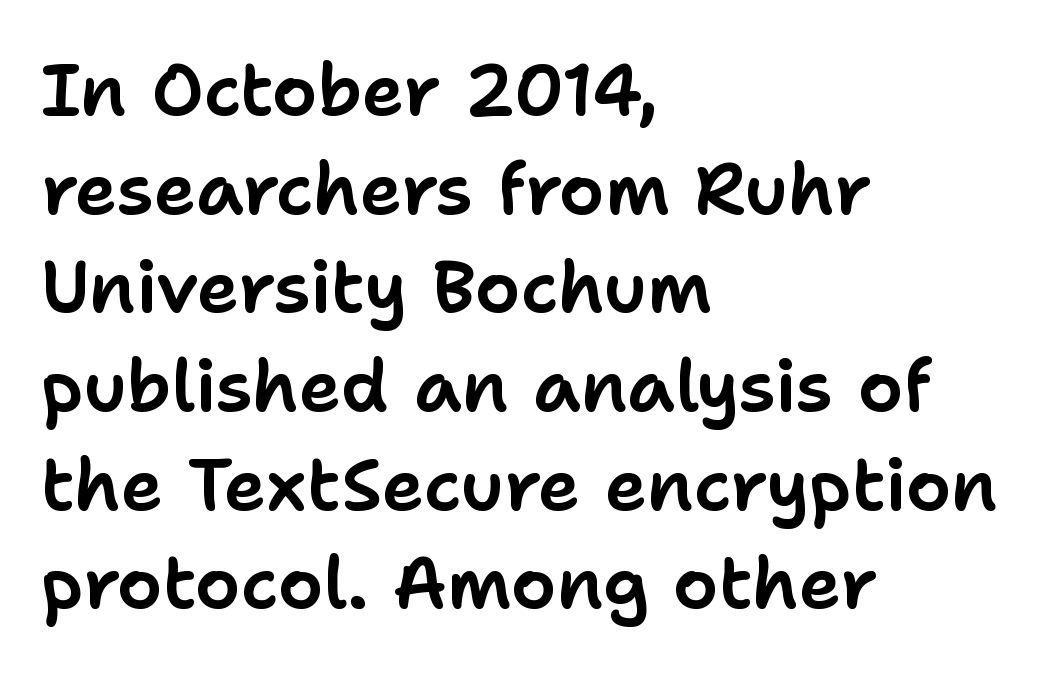
{"serif": "no", "italic": "no", "width": "normal", "stroke_contrast": "low", "x_height": "medium", "monospaced": "no", "underline": "no", "align": "left", "line_spacing": "normal", "line_spacing_ratio": 1.37, "letter_spacing": "normal", "letter_spacing_em": 0.0, "glyph_px": 72}
